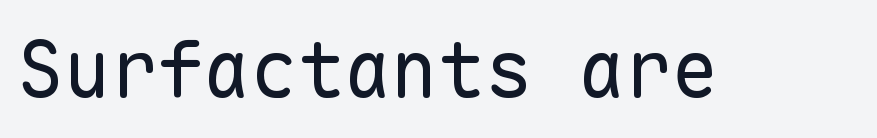
Q: Is the text bold? A: No.
Q: Is the text italic (slanted)? A: No, it is upright.
Q: Is the typeface a serif or a sans-serif typeface? A: Sans-serif.
Q: Is the text underlined? A: No.
Q: Is the spacing between letters normal or unusually wide? A: Normal.
Q: Width (condensed, normal, or wide)? A: Normal.
Q: Stroke contrast? A: Low.
Q: x-height? A: Medium.
Q: Monospaced? A: Yes.
